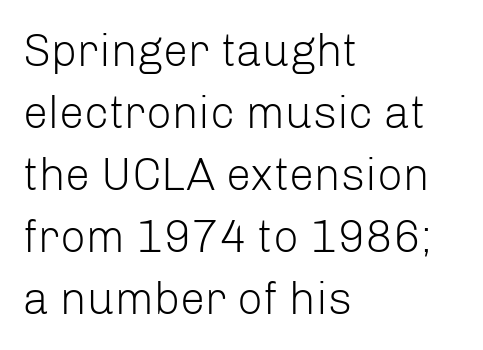
Q: Is the text bold? A: No.
Q: Is the text italic (slanted)? A: No, it is upright.
Q: Is the typeface a serif or a sans-serif typeface? A: Sans-serif.
Q: Is the text underlined? A: No.
Q: How is the paragraph aligned? A: Left-aligned.
Q: Is the spacing between letters normal or unusually wide? A: Normal.
Q: Is the spacing between lines tight, normal or loose? A: Normal.
Q: Width (condensed, normal, or wide)? A: Normal.
Q: Stroke contrast? A: Low.
Q: x-height? A: Medium.
Q: Monospaced? A: No.
